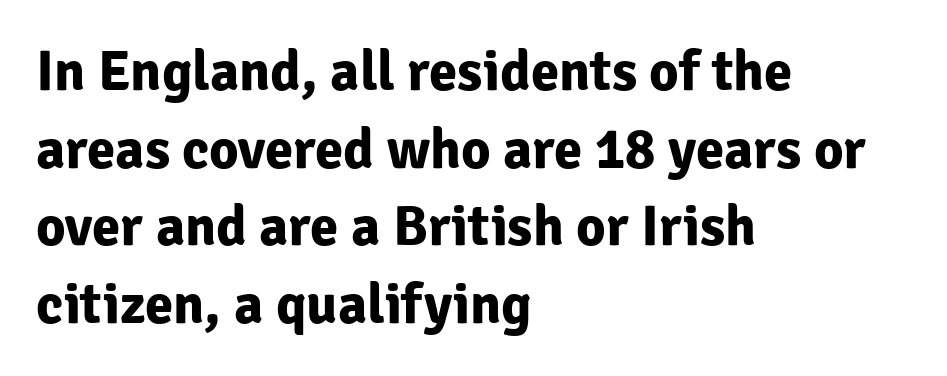
Q: Is the text bold? A: Yes.
Q: Is the text italic (slanted)? A: No, it is upright.
Q: Is the typeface a serif or a sans-serif typeface? A: Sans-serif.
Q: Is the text underlined? A: No.
Q: How is the paragraph aligned? A: Left-aligned.
Q: Is the spacing between letters normal or unusually wide? A: Normal.
Q: Is the spacing between lines tight, normal or loose? A: Normal.
Q: Width (condensed, normal, or wide)? A: Normal.
Q: Stroke contrast? A: Low.
Q: x-height? A: Medium.
Q: Monospaced? A: No.
